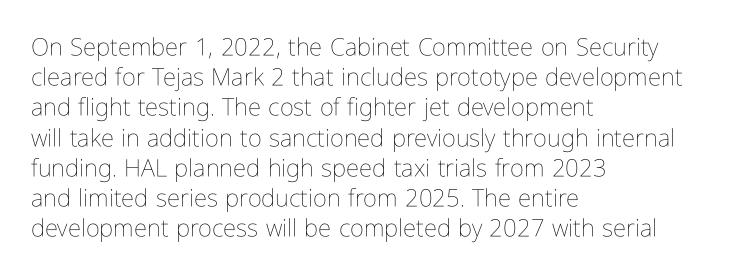
{"italic": "no", "bold": "no", "underline": "no", "align": "left", "line_spacing": "normal", "line_spacing_ratio": 1.26, "letter_spacing": "normal", "letter_spacing_em": 0.0, "glyph_px": 24}
